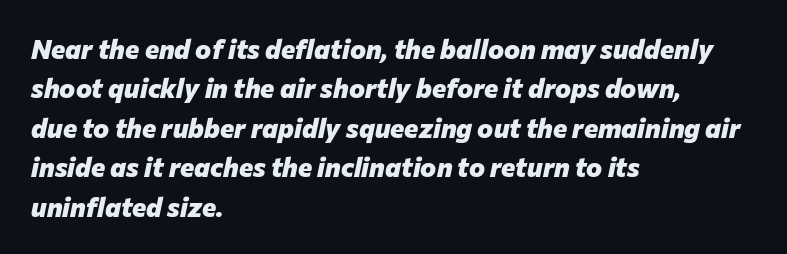
The image shows 27 px bold type, italic (leaning right); set left-aligned, normal line spacing (1.46x), normal letter spacing, not underlined.
